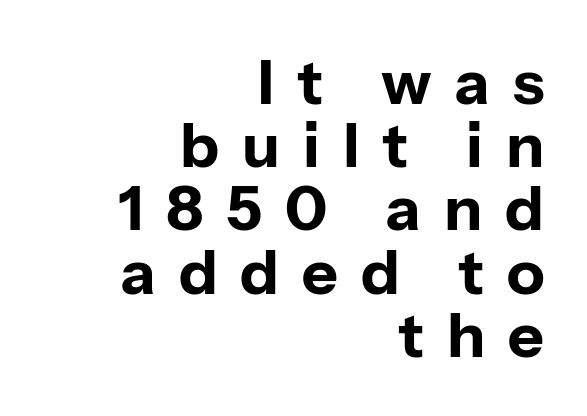
The image shows 62 px bold sans-serif type, upright; set right-aligned, tight line spacing (1.02x), unusually wide letter spacing (+0.37 em), not underlined; low stroke contrast and a medium x-height.
